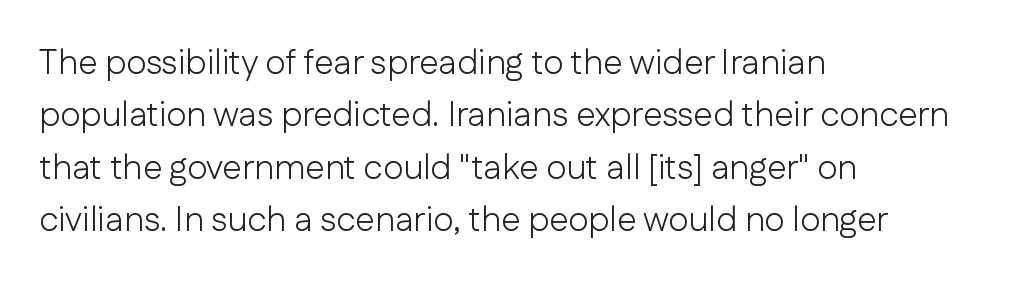
This reads as an unemphasized weight, regular at the heaviest. Do the letters lean? They stand straight. This rendering uses left alignment, leaving the right contour irregular. Caption: standard tracking, unaltered. The space between consecutive lines is moderate.
